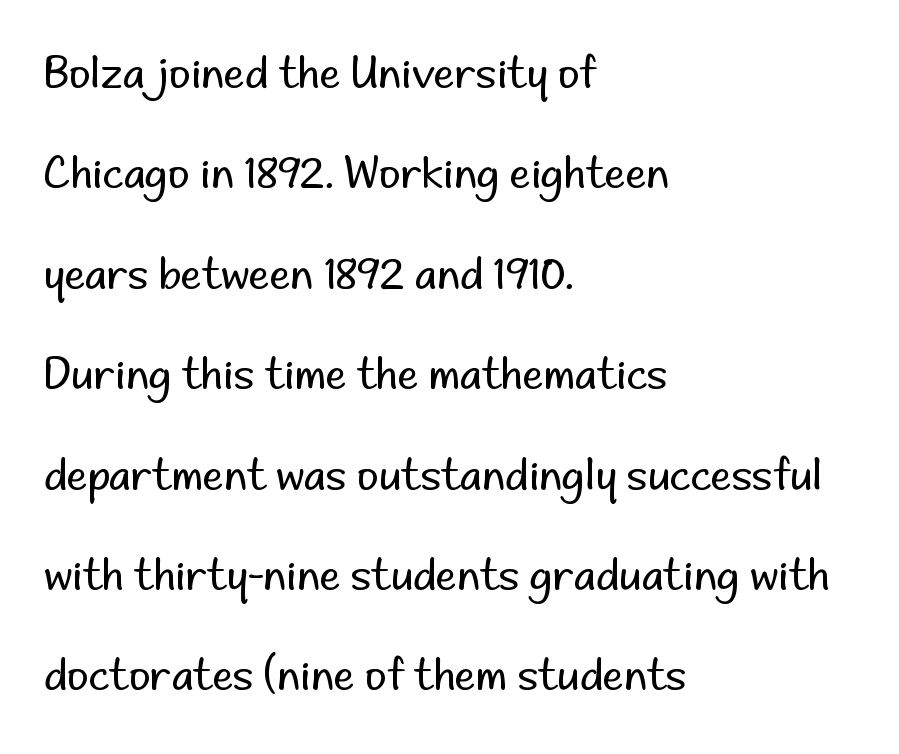
Q: Is the text bold? A: No.
Q: Is the text italic (slanted)? A: No, it is upright.
Q: Is the typeface a serif or a sans-serif typeface? A: Sans-serif.
Q: Is the text underlined? A: No.
Q: How is the paragraph aligned? A: Left-aligned.
Q: Is the spacing between letters normal or unusually wide? A: Normal.
Q: Is the spacing between lines tight, normal or loose? A: Loose.
Q: Width (condensed, normal, or wide)? A: Normal.
Q: Stroke contrast? A: Low.
Q: x-height? A: Small.
Q: Monospaced? A: No.
